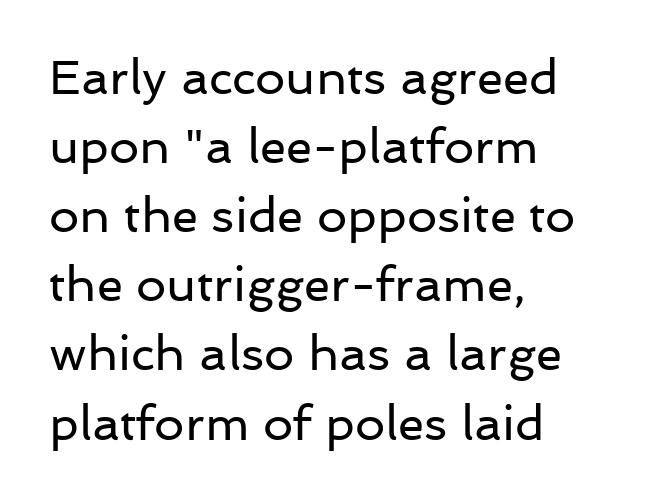
{"serif": "no", "italic": "no", "bold": "no", "weight": "regular", "width": "normal", "stroke_contrast": "low", "x_height": "medium", "monospaced": "no", "underline": "no", "align": "left", "line_spacing": "normal", "line_spacing_ratio": 1.44, "letter_spacing": "normal", "letter_spacing_em": 0.0, "glyph_px": 48}
